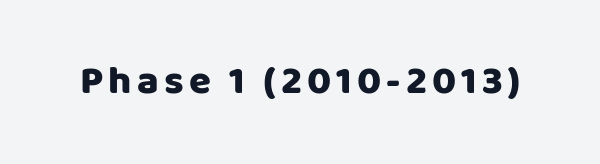
The image shows 40 px sans-serif type, upright; set not underlined; low stroke contrast and a large x-height.
